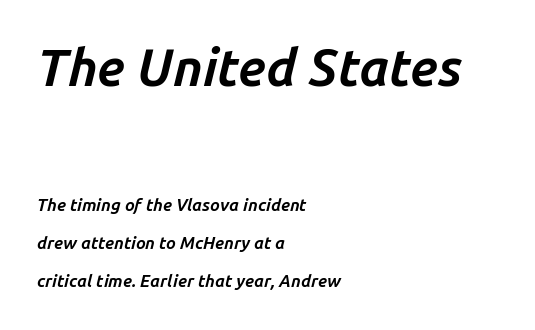
Quick note: italic. What stands out about the letter spacing? Nothing — it is the standard amount. Teacher's note: observe the even left margin — that is flush-left alignment. Summary of vertical rhythm: relaxed, with wide interline spacing. Strokes here are thick enough to call this a true bold. Looks like regular typesetting: each glyph gets only the width it needs.
